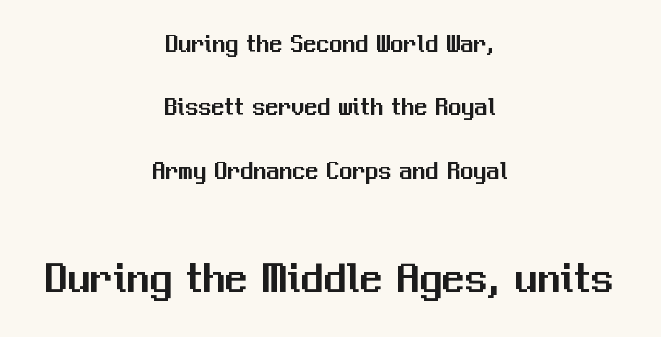
The image shows 45 px sans-serif type, upright; set centered, loose line spacing (2.44x), normal letter spacing, not underlined; the second (bottom) block is 1.73x larger; medium stroke contrast and a medium x-height.
